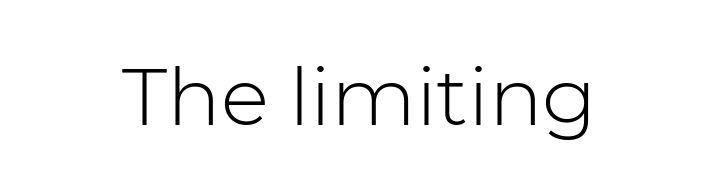
The space beneath each line is pristine and unruled. No heavy texture on the line: the type isn't bold. The font family rendered here belongs to the sans-serif group. The lettering holds an erect, upright posture throughout. Caption: standard tracking, unaltered. Note the varied advance widths — an 'i' is clearly narrower than an 'm'.
